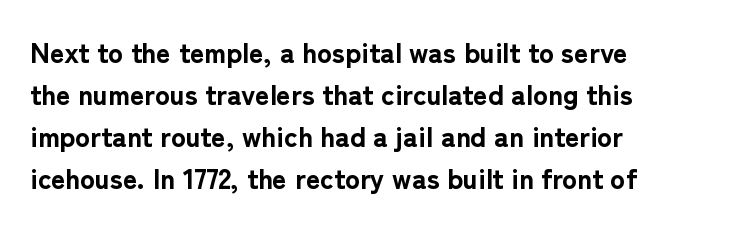
The image shows 28 px bold sans-serif type, upright; set left-aligned, normal line spacing (1.5x), normal letter spacing, not underlined; low stroke contrast and a medium x-height.
